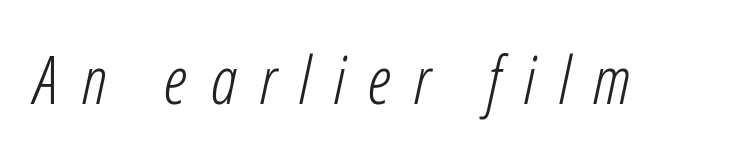
{"italic": "yes", "lean": "right", "slant_degrees": 12, "bold": "no", "weight": "light", "width": "condensed", "stroke_contrast": "low", "x_height": "medium", "monospaced": "no", "underline": "no", "letter_spacing": "wide", "letter_spacing_em": 0.35, "glyph_px": 66}
